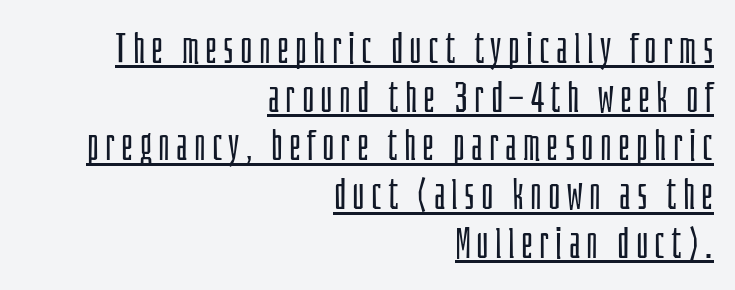
{"serif": "no", "italic": "no", "bold": "no", "weight": "light", "width": "condensed", "stroke_contrast": "low", "x_height": "large", "monospaced": "no", "underline": "yes", "align": "right", "line_spacing_ratio": 1.16, "glyph_px": 42}
